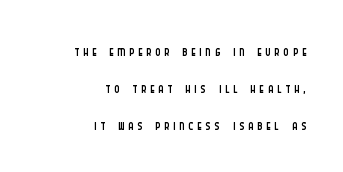
Stroke mass is kept to a normal reading level or below. Horizontally, the lines are justified to the trailing edge only. Every character sits straight up, as roman type does. Lines of text with bare space underneath.
